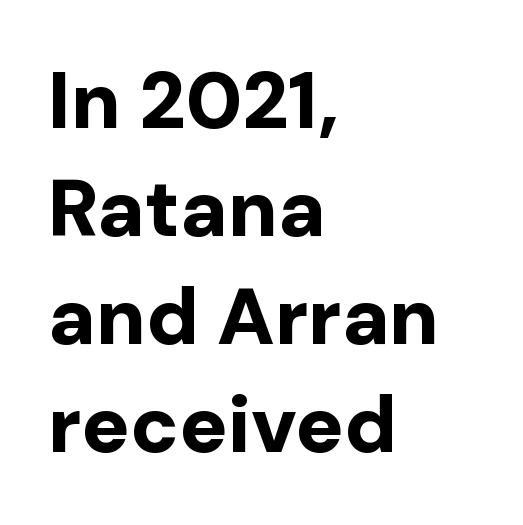
These lines are set flush left with a ragged right edge. Style check: upright. A typesetter would call this proportional, since set widths differ per character. The sample has been set heavy, in full bold.
